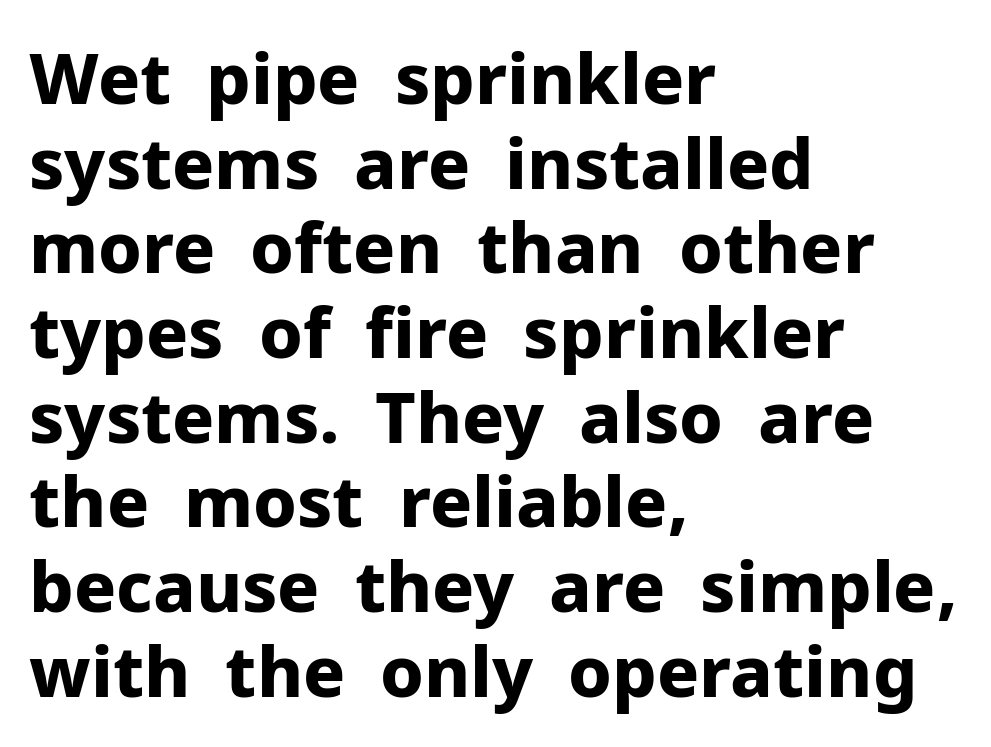
Q: Is the text bold? A: Yes.
Q: Is the text italic (slanted)? A: No, it is upright.
Q: Is the typeface a serif or a sans-serif typeface? A: Sans-serif.
Q: Is the text underlined? A: No.
Q: How is the paragraph aligned? A: Left-aligned.
Q: Is the spacing between letters normal or unusually wide? A: Normal.
Q: Width (condensed, normal, or wide)? A: Normal.
Q: Stroke contrast? A: Low.
Q: x-height? A: Medium.
Q: Monospaced? A: No.
